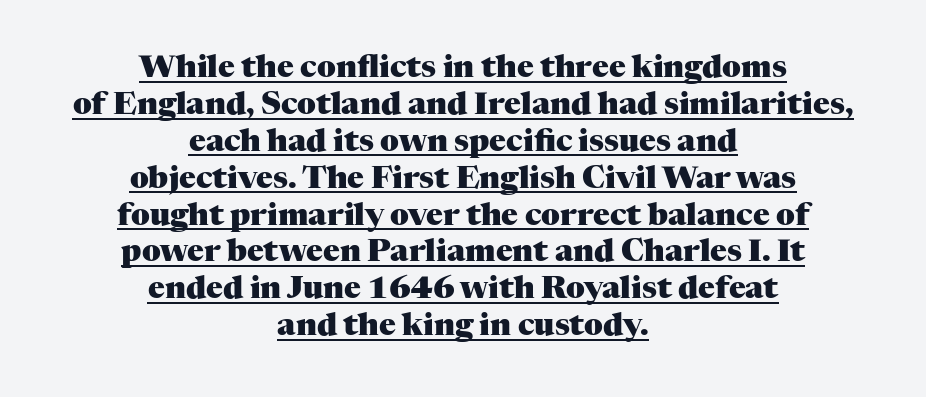
Q: Is the text bold? A: Yes.
Q: Is the text italic (slanted)? A: No, it is upright.
Q: Is the typeface a serif or a sans-serif typeface? A: Serif.
Q: Is the text underlined? A: Yes.
Q: How is the paragraph aligned? A: Centered.
Q: Is the spacing between letters normal or unusually wide? A: Normal.
Q: Width (condensed, normal, or wide)? A: Normal.
Q: Stroke contrast? A: Medium.
Q: x-height? A: Medium.
Q: Monospaced? A: No.
